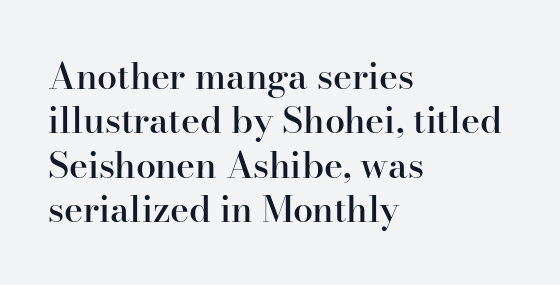
Each letter keeps its own natural width here, so spacing adapts to shape. The space beneath each line is pristine and unruled. Heft: intermediate — a semibold. The letters carry serifs — small finishing strokes at the ends of their stems. Every row of glyphs begins at an identical x-position on the left.
